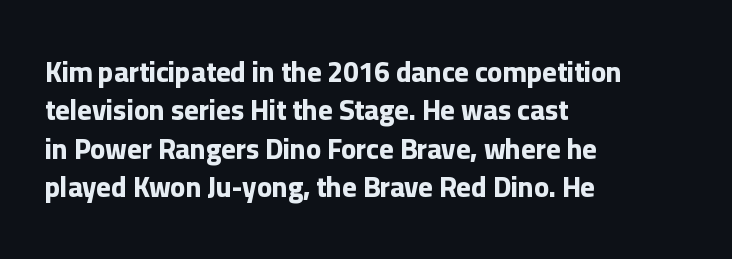
Q: Is the text bold? A: Yes.
Q: Is the text italic (slanted)? A: No, it is upright.
Q: Is the typeface a serif or a sans-serif typeface? A: Sans-serif.
Q: Is the text underlined? A: No.
Q: How is the paragraph aligned? A: Left-aligned.
Q: Is the spacing between letters normal or unusually wide? A: Normal.
Q: Is the spacing between lines tight, normal or loose? A: Normal.
Q: Width (condensed, normal, or wide)? A: Normal.
Q: Stroke contrast? A: Low.
Q: x-height? A: Medium.
Q: Monospaced? A: No.
